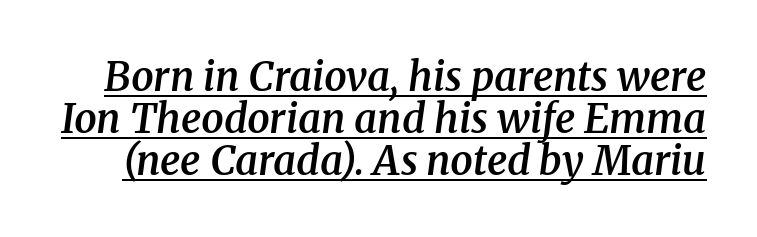
Q: Is the text bold? A: Semi-bold.
Q: Is the text italic (slanted)? A: Yes, it leans right by about 8 degrees.
Q: Is the typeface a serif or a sans-serif typeface? A: Serif.
Q: Is the text underlined? A: Yes.
Q: Is the spacing between letters normal or unusually wide? A: Normal.
Q: Is the spacing between lines tight, normal or loose? A: Tight.
Q: Width (condensed, normal, or wide)? A: Normal.
Q: Stroke contrast? A: Medium.
Q: x-height? A: Medium.
Q: Monospaced? A: No.
